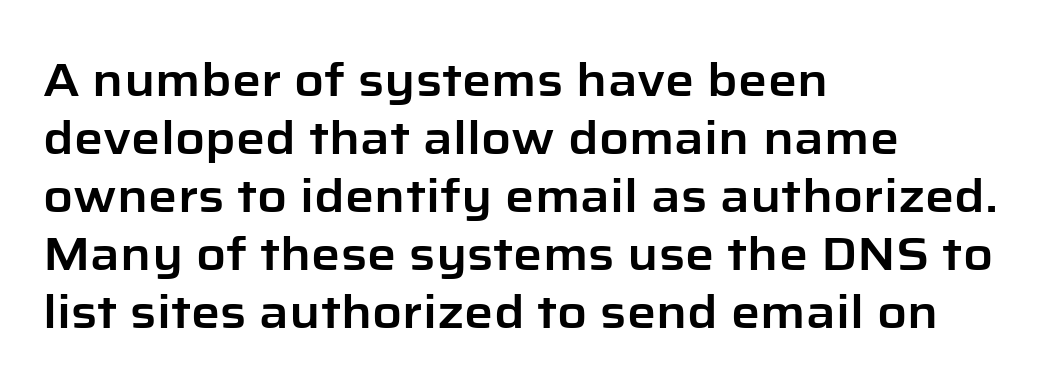
Each line starts at the same left margin while the right side varies. The type is set solid horizontally, with unmodified tracking. It's the straight-up-and-down kind of type. Each letter keeps its own natural width here, so spacing adapts to shape.
